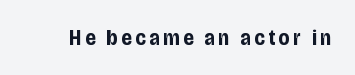
Q: Is the text bold? A: Yes.
Q: Is the text italic (slanted)? A: No, it is upright.
Q: Is the text underlined? A: No.
